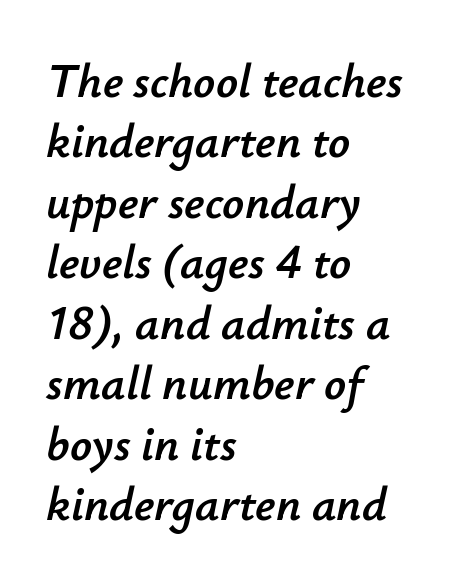
Q: Is the text italic (slanted)? A: Yes, it leans right by about 12 degrees.
Q: Is the text underlined? A: No.
Q: How is the paragraph aligned? A: Left-aligned.
Q: Is the spacing between letters normal or unusually wide? A: Normal.
Q: Is the spacing between lines tight, normal or loose? A: Normal.
Q: Width (condensed, normal, or wide)? A: Normal.
Q: Stroke contrast? A: Low.
Q: x-height? A: Small.
Q: Monospaced? A: No.
